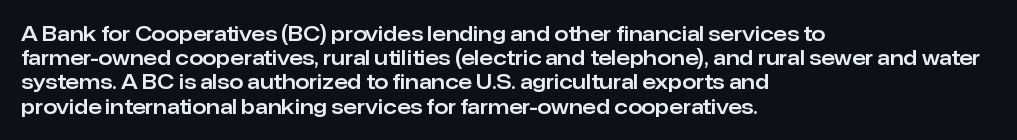
The image shows 20 px text type, upright; set left-aligned, line spacing 1.21x, normal letter spacing, not underlined.
